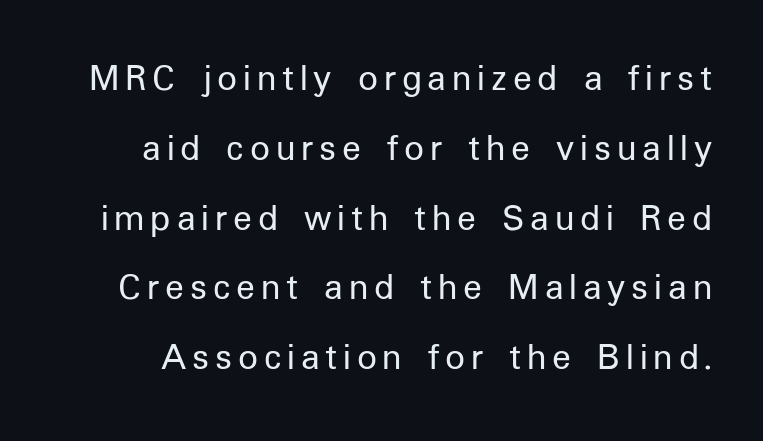
The image shows 39 px regular-weight sans-serif type, upright; set line spacing 1.79x, not underlined; low stroke contrast and a medium x-height.
